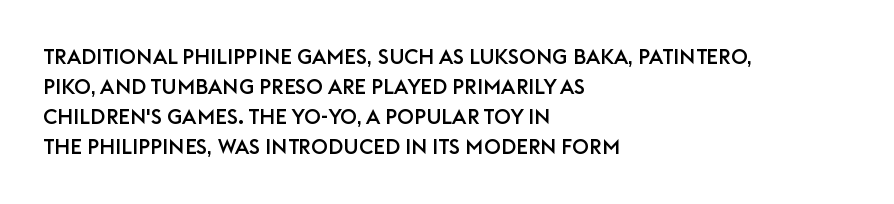
{"italic": "no", "underline": "no", "align": "left", "line_spacing": "normal", "line_spacing_ratio": 1.43, "letter_spacing": "normal", "letter_spacing_em": 0.0, "glyph_px": 21}
